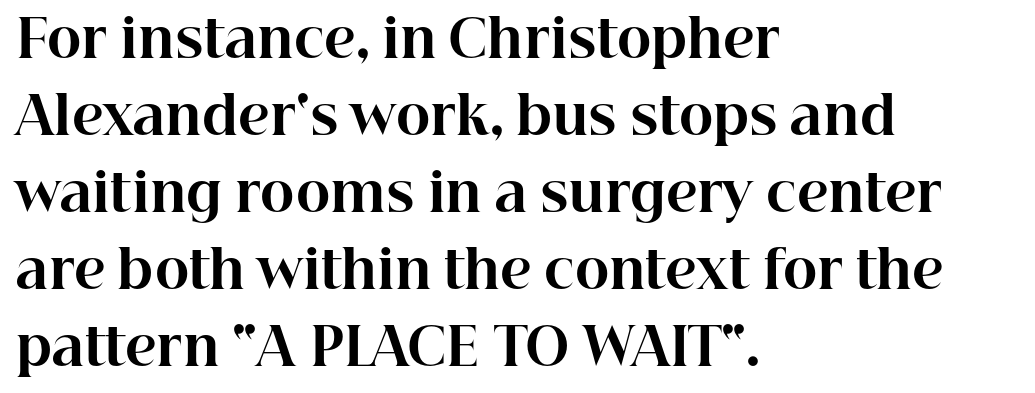
The letterforms sit shoulder to shoulder at normal distance. Check where the strokes stop: tiny serifs finish them off. Italic? Not at all — the glyphs are vertical. Line beginnings align vertically; line endings do not. The rendering uses a moderate line-height, typical for paragraphs.
